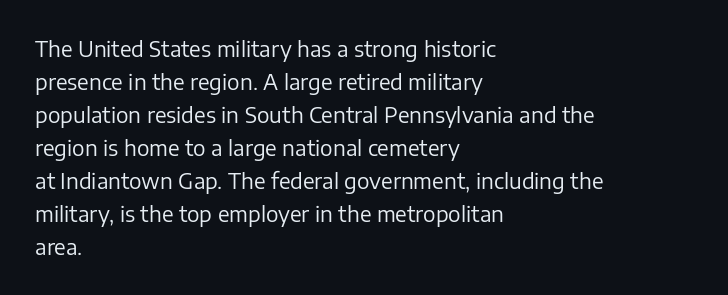
The image shows 21 px text type, upright; set left-aligned, normal line spacing (1.57x), normal letter spacing, not underlined.
